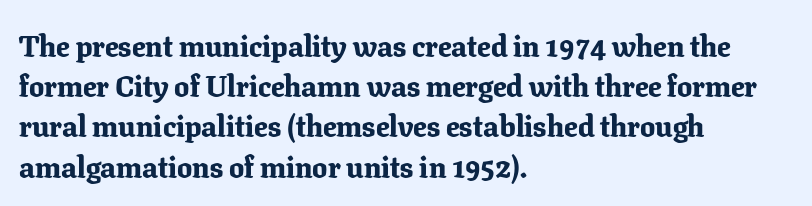
Q: Is the text bold? A: Yes.
Q: Is the text italic (slanted)? A: No, it is upright.
Q: Is the typeface a serif or a sans-serif typeface? A: Serif.
Q: Is the text underlined? A: No.
Q: How is the paragraph aligned? A: Left-aligned.
Q: Is the spacing between letters normal or unusually wide? A: Normal.
Q: Is the spacing between lines tight, normal or loose? A: Normal.
Q: Width (condensed, normal, or wide)? A: Normal.
Q: Stroke contrast? A: Low.
Q: x-height? A: Medium.
Q: Monospaced? A: No.
